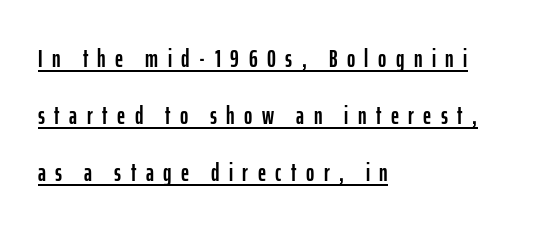
Q: Is the text italic (slanted)? A: No, it is upright.
Q: Is the text underlined? A: Yes.
Q: How is the paragraph aligned? A: Left-aligned.
Q: Is the spacing between letters normal or unusually wide? A: Unusually wide.
Q: Is the spacing between lines tight, normal or loose? A: Loose.
